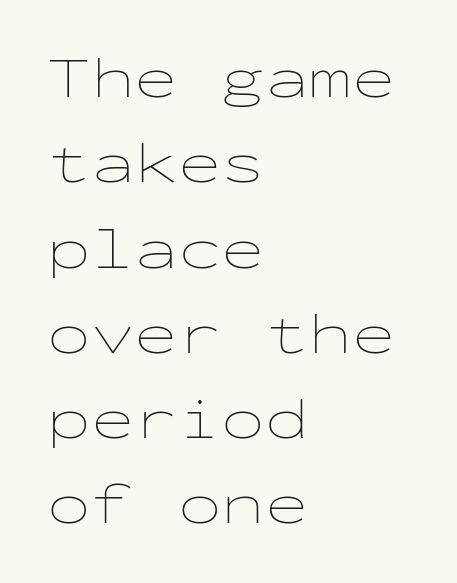
{"italic": "no", "bold": "no", "weight": "thin", "width": "wide", "stroke_contrast": "low", "x_height": "medium", "monospaced": "yes", "underline": "no", "align": "left", "line_spacing": "normal", "line_spacing_ratio": 1.47, "letter_spacing": "normal", "letter_spacing_em": 0.0, "glyph_px": 58}
